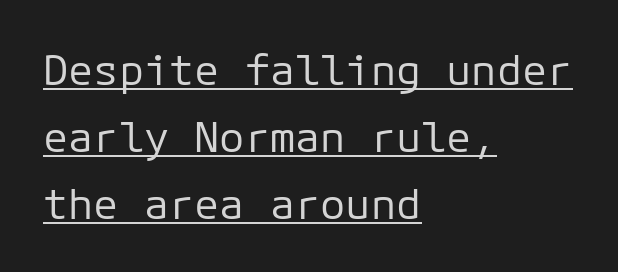
The image shows 42 px regular-weight sans-serif type, upright, monospaced; set left-aligned, normal line spacing (1.59x), normal letter spacing, underlined; low stroke contrast and a medium x-height.
